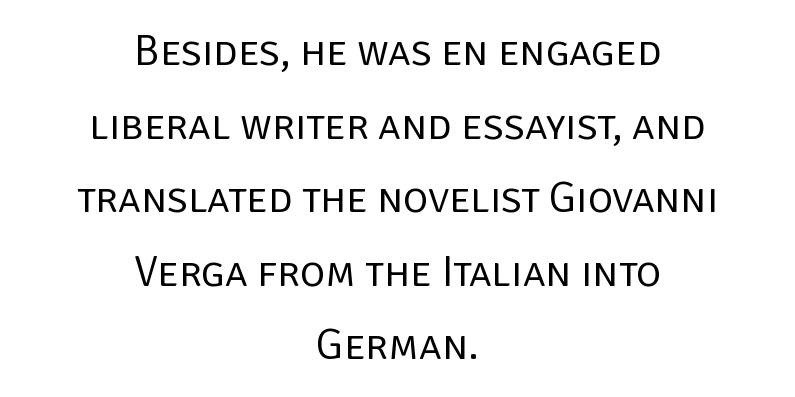
The image shows 43 px regular-weight sans-serif type, upright; set centered, line spacing 1.71x, normal letter spacing, not underlined; low stroke contrast and a large x-height.
